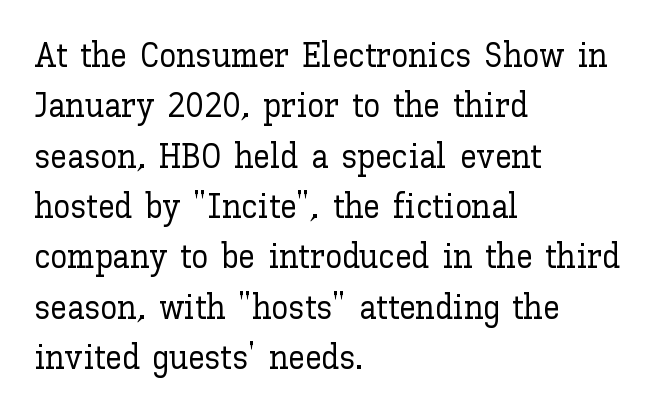
Q: Is the text italic (slanted)? A: No, it is upright.
Q: Is the text underlined? A: No.
Q: How is the paragraph aligned? A: Left-aligned.
Q: Is the spacing between letters normal or unusually wide? A: Normal.
Q: Is the spacing between lines tight, normal or loose? A: Normal.
Q: Width (condensed, normal, or wide)? A: Normal.
Q: Stroke contrast? A: Low.
Q: x-height? A: Medium.
Q: Monospaced? A: No.
